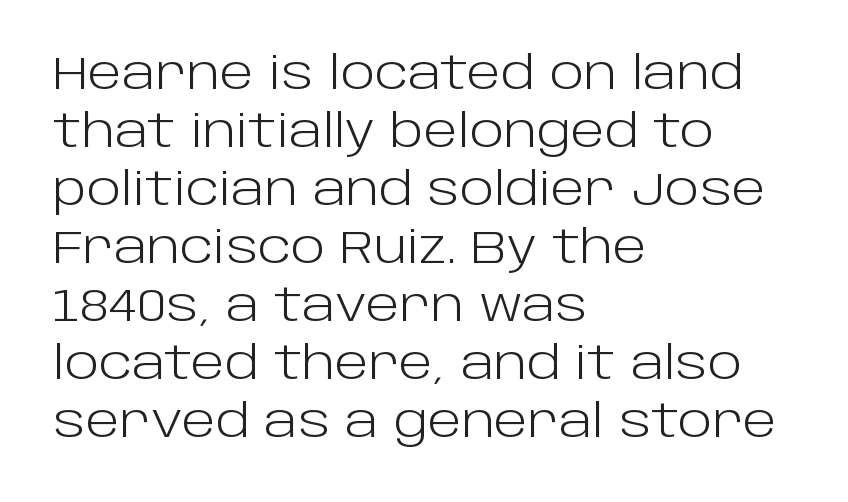
Is this a fixed-width face? No — the glyphs have proportional, varying widths. The letters look calm and open, with moderate or lighter stems. Is the block centered? No — it sits flush against the left margin. The designer left line spacing at the default.
